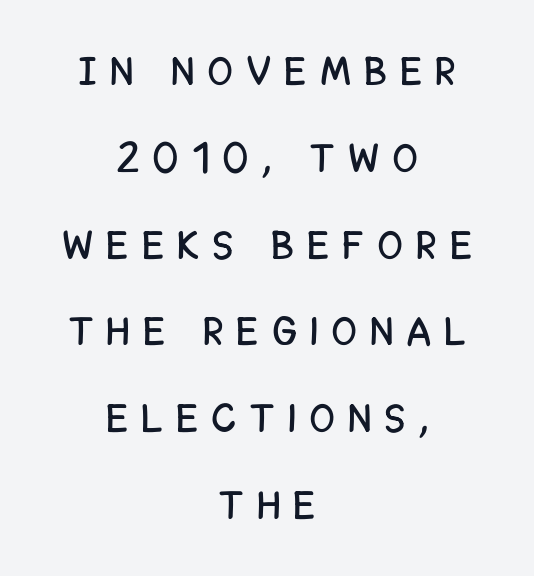
The image shows 40 px condensed sans-serif type, upright; set centered, loose line spacing (2.17x), unusually wide letter spacing (+0.37 em), not underlined; low stroke contrast and a large x-height.
